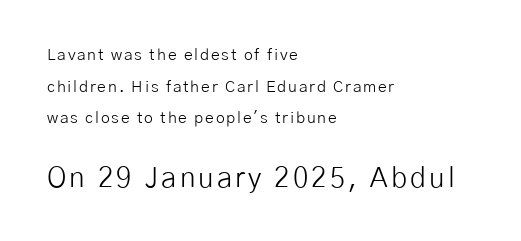
The image shows 28 px light sans-serif type, upright; set left-aligned, loose line spacing (1.98x), not underlined; the second (bottom) block is 1.75x larger; low stroke contrast and a medium x-height.
